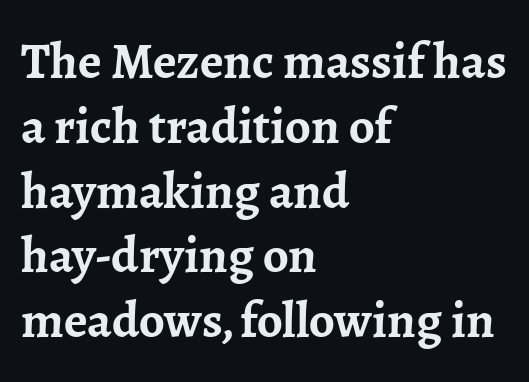
{"serif": "yes", "italic": "no", "bold": "yes", "weight": "semibold", "width": "normal", "stroke_contrast": "low", "x_height": "medium", "monospaced": "no", "underline": "no", "align": "left", "line_spacing": "normal", "line_spacing_ratio": 1.27, "letter_spacing": "normal", "letter_spacing_em": 0.0, "glyph_px": 51}
